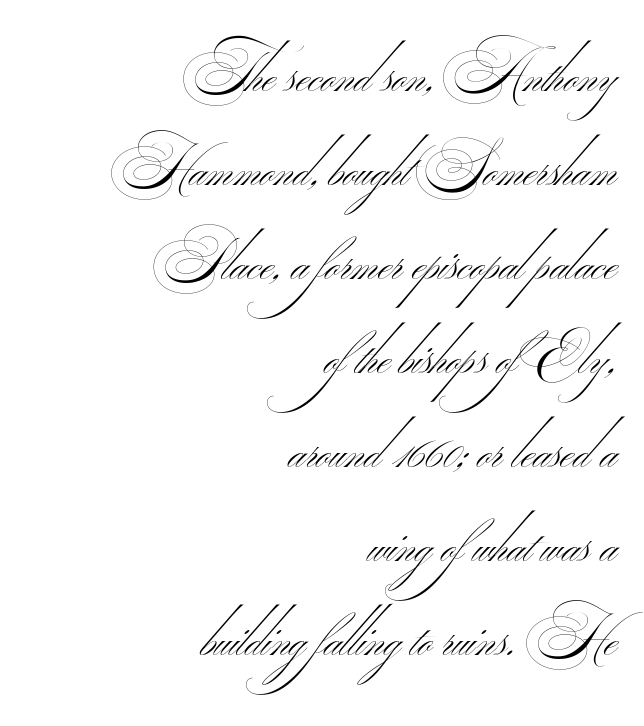
{"serif": "no", "bold": "no", "weight": "thin", "width": "wide", "stroke_contrast": "medium", "monospaced": "no", "underline": "no", "align": "right", "line_spacing": "normal", "line_spacing_ratio": 1.65, "letter_spacing": "normal", "letter_spacing_em": 0.0, "glyph_px": 57}
